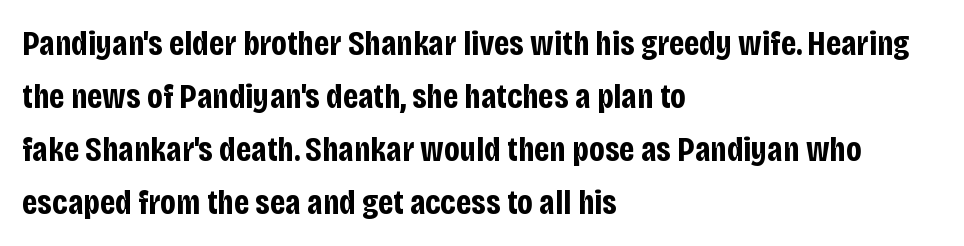
{"serif": "no", "italic": "no", "bold": "yes", "weight": "bold", "width": "condensed", "stroke_contrast": "low", "x_height": "large", "monospaced": "no", "underline": "no", "align": "left", "line_spacing": "normal", "line_spacing_ratio": 1.51, "letter_spacing": "normal", "letter_spacing_em": 0.0, "glyph_px": 35}
